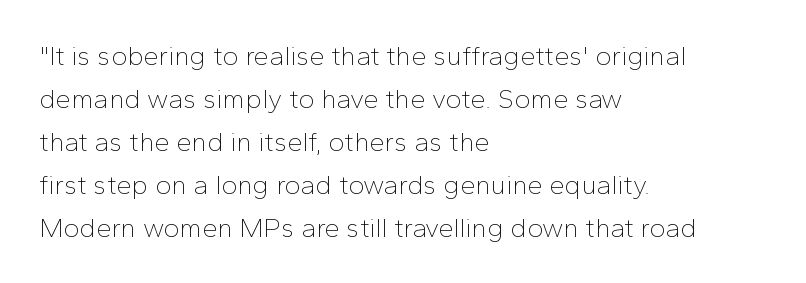
Q: Is the text bold? A: No.
Q: Is the text italic (slanted)? A: No, it is upright.
Q: Is the text underlined? A: No.
Q: How is the paragraph aligned? A: Left-aligned.
Q: Is the spacing between letters normal or unusually wide? A: Normal.
Q: Is the spacing between lines tight, normal or loose? A: Normal.
